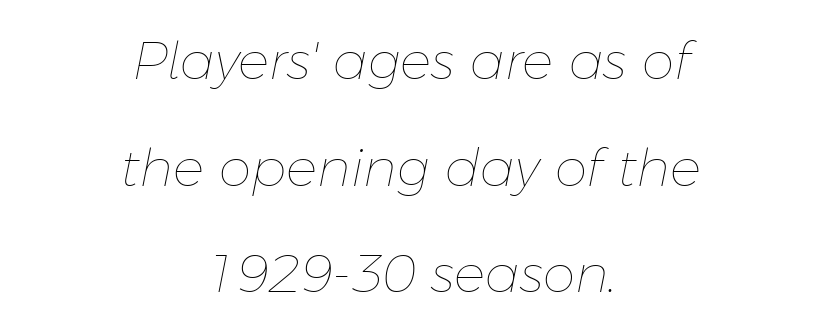
Q: Is the text bold? A: No.
Q: Is the text italic (slanted)? A: Yes, it leans right by about 11 degrees.
Q: Is the text underlined? A: No.
Q: How is the paragraph aligned? A: Centered.
Q: Is the spacing between letters normal or unusually wide? A: Normal.
Q: Is the spacing between lines tight, normal or loose? A: Loose.
Q: Width (condensed, normal, or wide)? A: Normal.
Q: Stroke contrast? A: Low.
Q: x-height? A: Medium.
Q: Monospaced? A: No.
